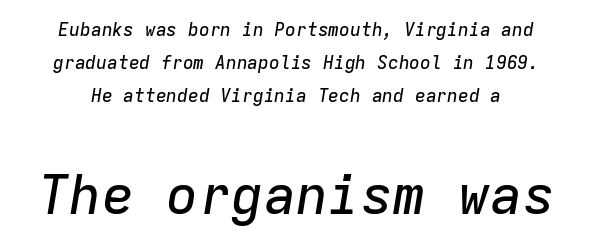
Spacing verdict: monospaced, one width for all characters. Observe the lean: these are italic letterforms. What stands out about the letter spacing? Nothing — it is the standard amount. Top chunk: small. Bottom chunk: large. Bare-footed words on every line.
